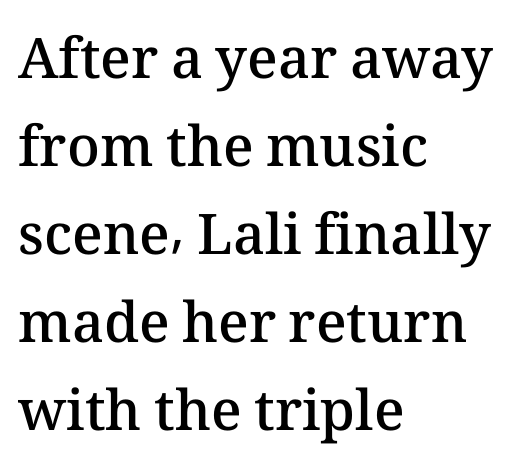
Type without underlining. Students, this is semibold: more ink than regular, less than bold. These lines are set flush left with a ragged right edge. If you measured baseline to baseline, you'd find a middling distance. You could not count columns in this text — the font is proportionally spaced.
